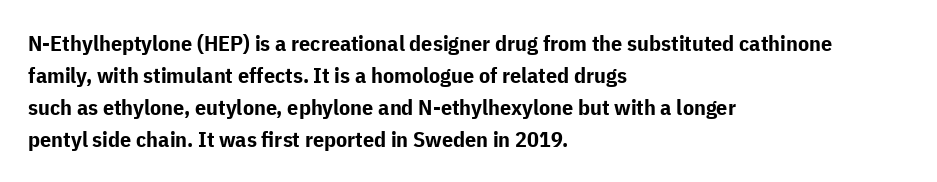
Students, observe: this is what conventionally led text looks like. Ascenders rise straight up at ninety degrees. Pretty heavy lettering here — definitely bold. The words here are not underlined.
